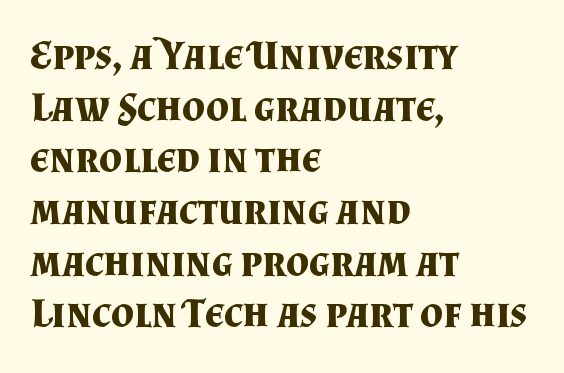
The image shows 41 px bold serif type, upright; set left-aligned, normal line spacing (1.26x), normal letter spacing, not underlined; medium stroke contrast and a small x-height.
